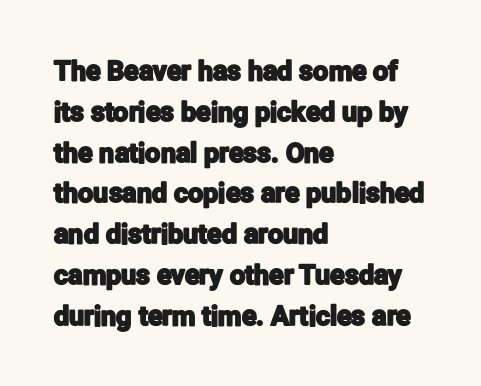
Q: Is the text italic (slanted)? A: No, it is upright.
Q: Is the text underlined? A: No.
Q: How is the paragraph aligned? A: Left-aligned.
Q: Is the spacing between letters normal or unusually wide? A: Normal.
Q: Is the spacing between lines tight, normal or loose? A: Normal.
